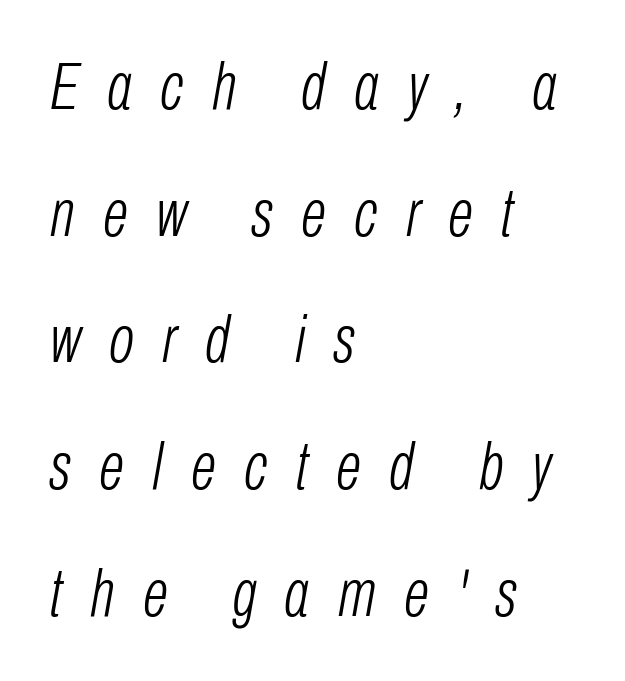
A clean baseline with only descenders dipping below it. The passage shown is not bold in any degree. Proportional: the letters do not fall into vertical columns. Glyph-to-glyph distance is far greater than everyday printed text.
